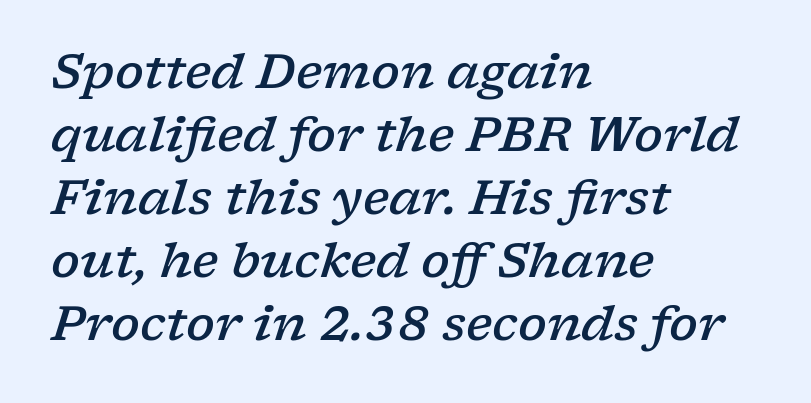
Q: Is the text bold? A: Semi-bold.
Q: Is the text italic (slanted)? A: Yes, it leans right by about 17 degrees.
Q: Is the typeface a serif or a sans-serif typeface? A: Serif.
Q: Is the text underlined? A: No.
Q: How is the paragraph aligned? A: Left-aligned.
Q: Is the spacing between letters normal or unusually wide? A: Normal.
Q: Is the spacing between lines tight, normal or loose? A: Normal.
Q: Width (condensed, normal, or wide)? A: Wide.
Q: Stroke contrast? A: Low.
Q: x-height? A: Medium.
Q: Monospaced? A: No.
